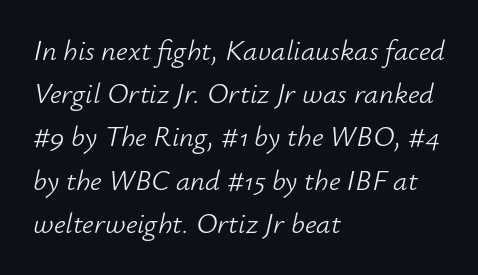
The image shows 29 px light type, italic (leaning right); set left-aligned, normal line spacing (1.49x), normal letter spacing, not underlined; low stroke contrast and a small x-height.
